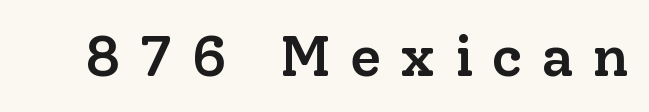
The image shows 57 px semibold serif type, upright; set unusually wide letter spacing (+0.33 em), not underlined; low stroke contrast and a medium x-height.
